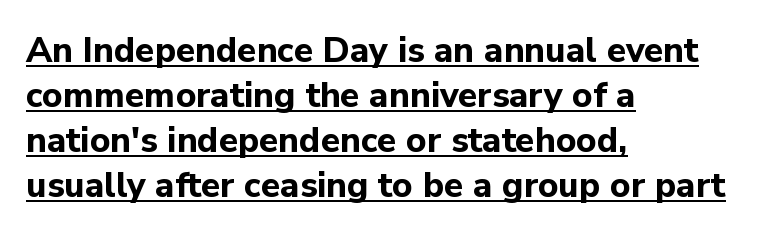
The image shows 35 px bold sans-serif type, upright; set left-aligned, normal line spacing (1.29x), normal letter spacing, underlined; low stroke contrast and a medium x-height.
